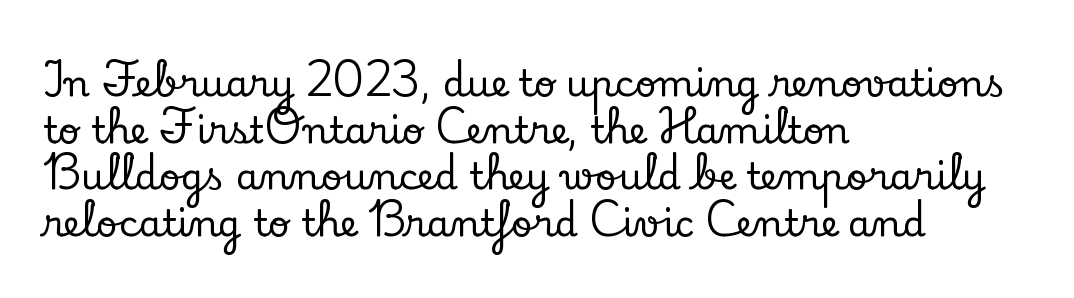
Q: Is the text italic (slanted)? A: No, it is upright.
Q: Is the typeface a serif or a sans-serif typeface? A: Serif.
Q: Is the text underlined? A: No.
Q: How is the paragraph aligned? A: Left-aligned.
Q: Is the spacing between letters normal or unusually wide? A: Normal.
Q: Is the spacing between lines tight, normal or loose? A: Normal.
Q: Width (condensed, normal, or wide)? A: Normal.
Q: Stroke contrast? A: Low.
Q: x-height? A: Small.
Q: Monospaced? A: No.
